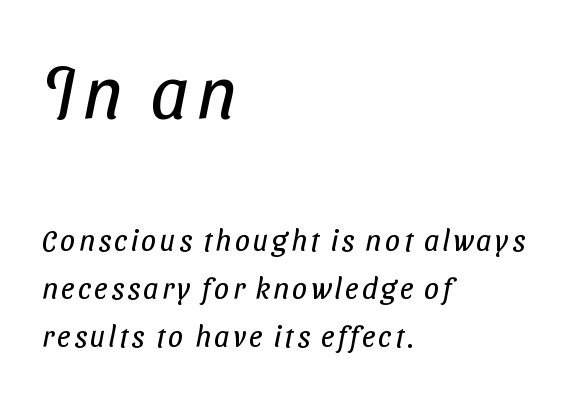
{"serif": "no", "bold": "no", "weight": "regular", "width": "condensed", "stroke_contrast": "low", "x_height": "medium", "monospaced": "no", "underline": "no", "align": "left", "line_spacing": "normal", "line_spacing_ratio": 1.6, "larger_block": "first", "size_ratio": 2.47, "glyph_px": 74}
